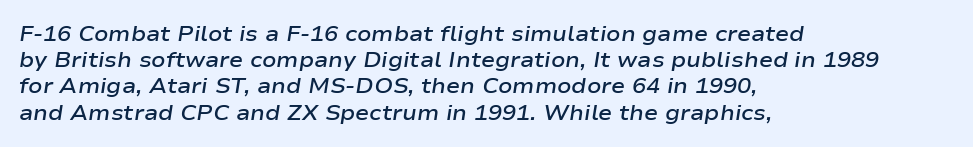
Q: Is the text bold? A: Semi-bold.
Q: Is the text italic (slanted)? A: Yes, it leans right by about 9 degrees.
Q: Is the text underlined? A: No.
Q: How is the paragraph aligned? A: Left-aligned.
Q: Is the spacing between letters normal or unusually wide? A: Normal.
Q: Is the spacing between lines tight, normal or loose? A: Normal.
